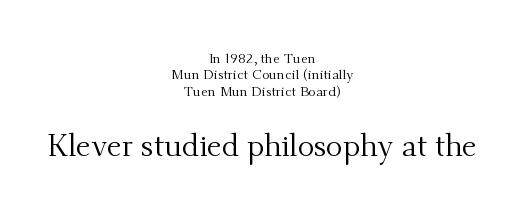
Nobody touched the tracking dial on this one. The passage shown is typed in a proportional face where columns would drift. Larger block? The one below; the one above is distinctly smaller. The characters display serif detailing at their extremities. Neither beginnings nor endings align; midpoints do.
